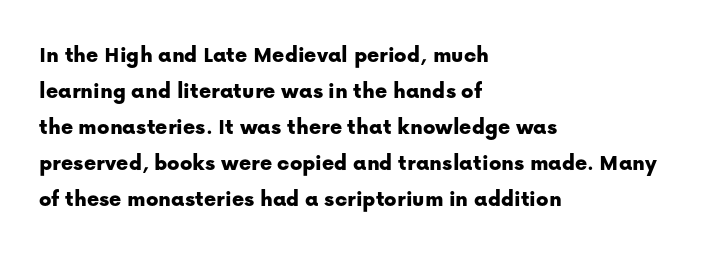
{"italic": "no", "underline": "no", "align": "left", "line_spacing": "normal", "line_spacing_ratio": 1.56, "letter_spacing": "normal", "letter_spacing_em": 0.0, "glyph_px": 23}
